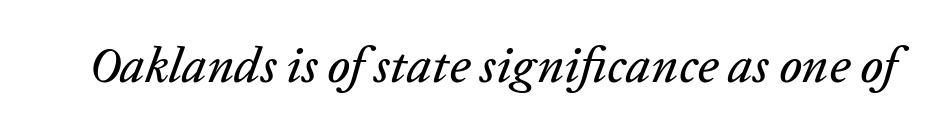
{"italic": "yes", "lean": "right", "slant_degrees": 20, "width": "normal", "stroke_contrast": "low", "x_height": "medium", "monospaced": "no", "underline": "no", "letter_spacing": "normal", "letter_spacing_em": 0.0, "glyph_px": 50}
